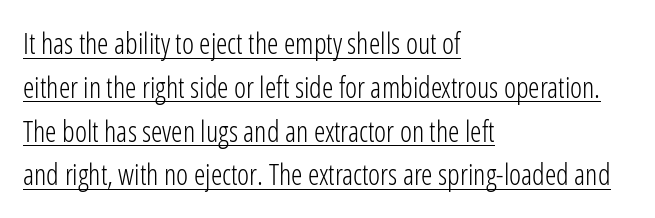
{"serif": "no", "italic": "no", "bold": "no", "weight": "light", "width": "condensed", "stroke_contrast": "low", "x_height": "medium", "monospaced": "no", "underline": "yes", "align": "left", "line_spacing": "normal", "line_spacing_ratio": 1.51, "letter_spacing": "normal", "letter_spacing_em": 0.0, "glyph_px": 29}
